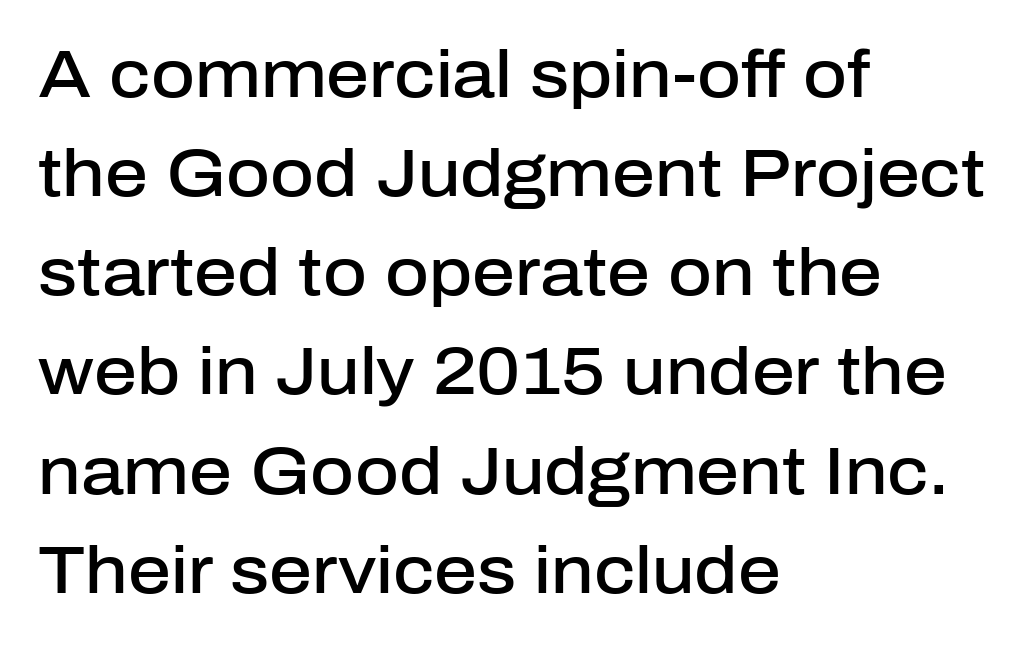
Q: Is the text bold? A: Semi-bold.
Q: Is the text italic (slanted)? A: No, it is upright.
Q: Is the typeface a serif or a sans-serif typeface? A: Sans-serif.
Q: Is the text underlined? A: No.
Q: How is the paragraph aligned? A: Left-aligned.
Q: Is the spacing between letters normal or unusually wide? A: Normal.
Q: Is the spacing between lines tight, normal or loose? A: Normal.
Q: Width (condensed, normal, or wide)? A: Normal.
Q: Stroke contrast? A: Low.
Q: x-height? A: Medium.
Q: Monospaced? A: No.
